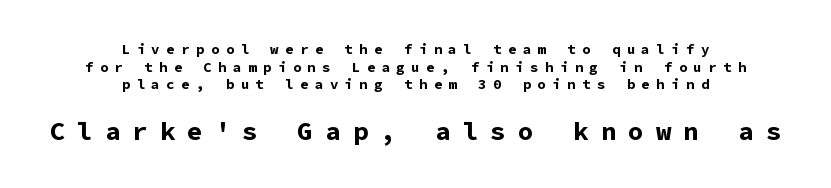
The image shows 26 px bold type, upright; set centered, normal line spacing (1.26x), unusually wide letter spacing (+0.46 em), not underlined; the second (bottom) block is 1.86x larger.
